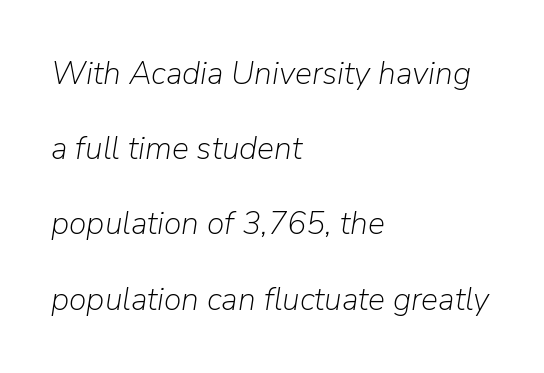
{"italic": "yes", "lean": "right", "slant_degrees": 9, "bold": "no", "weight": "light", "width": "normal", "stroke_contrast": "low", "x_height": "medium", "monospaced": "no", "underline": "no", "align": "left", "line_spacing": "loose", "line_spacing_ratio": 2.35, "letter_spacing": "normal", "letter_spacing_em": 0.0, "glyph_px": 32}
